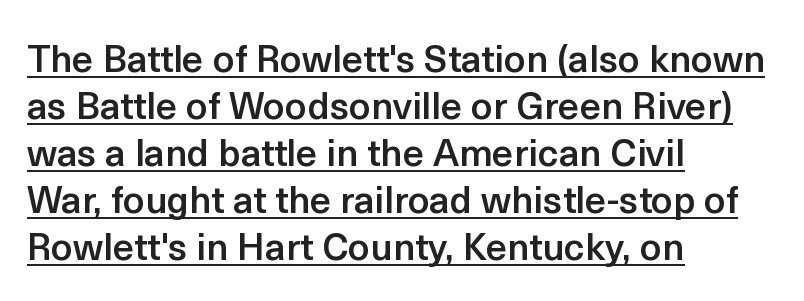
Look at the stroke-to-counter ratio: somewhat heavy, a semibold. The setting favours the left margin, as ordinary paragraphs usually do. The axis of the letterforms is exactly vertical. Grotesque or geometric, the face here clearly has no serifs. There is no visible air inserted between adjacent glyphs. Varying glyph widths throughout — classic text-font behaviour.
